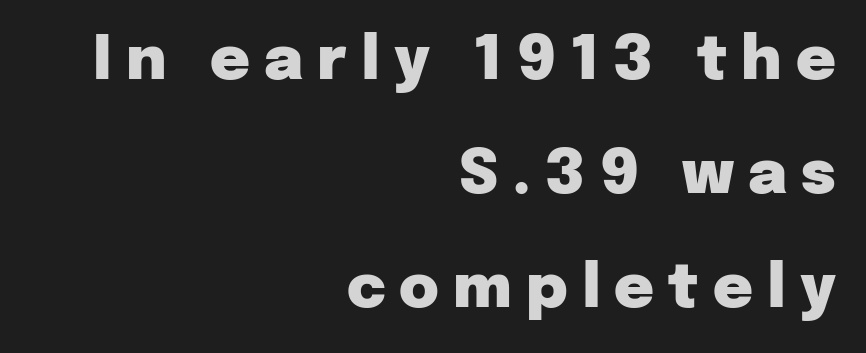
{"serif": "no", "italic": "no", "bold": "yes", "weight": "heavy", "width": "normal", "stroke_contrast": "low", "x_height": "medium", "monospaced": "no", "underline": "no", "align": "right", "line_spacing_ratio": 1.87, "letter_spacing": "wide", "letter_spacing_em": 0.23, "glyph_px": 61}
